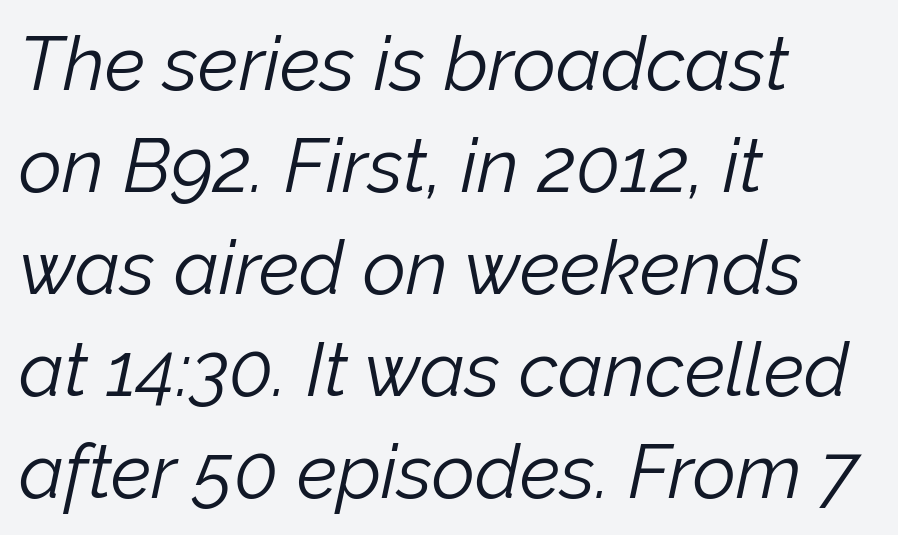
Stems here are at most as thick as an everyday book face. Alignment: flush left. Rule under the text: the space is simply empty. There is no visible air inserted between adjacent glyphs. Observe the lean: these are italic letterforms.
